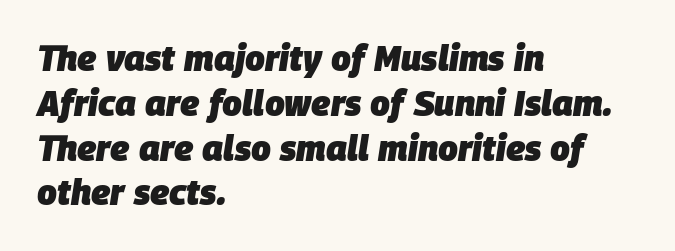
The image shows 35 px heavy type, italic (leaning right); set left-aligned, normal line spacing (1.28x), normal letter spacing, not underlined; low stroke contrast and a large x-height.
